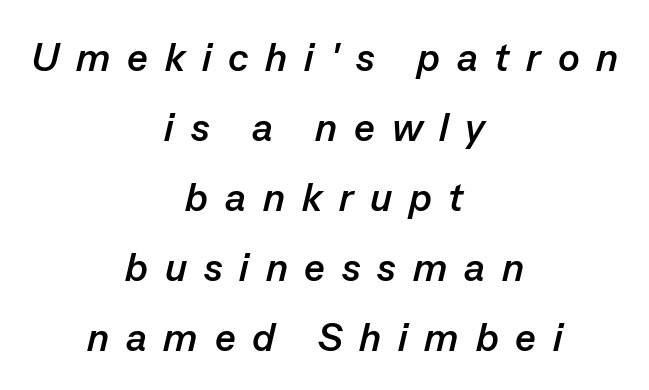
{"italic": "yes", "lean": "right", "slant_degrees": 13, "bold": "yes", "weight": "semibold", "width": "normal", "stroke_contrast": "low", "x_height": "medium", "monospaced": "no", "underline": "no", "align": "center", "line_spacing_ratio": 1.75, "letter_spacing": "wide", "letter_spacing_em": 0.42, "glyph_px": 40}
